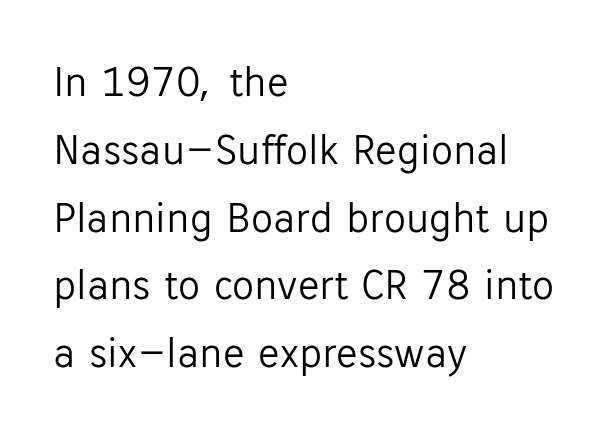
Casual observation: everything's shoved over to the left. The line texture is even and compact thanks to regular tracking. You can tell it's not italic because the verticals are truly vertical. The font is comparable to plain body text, perhaps lighter. Descender tails drop into unmarked territory. Each letter keeps its own natural width here, so spacing adapts to shape.
